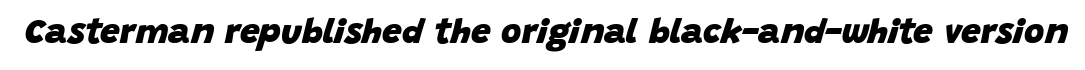
The image shows 35 px heavy type, italic (leaning right); set normal letter spacing, not underlined; low stroke contrast and a large x-height.
